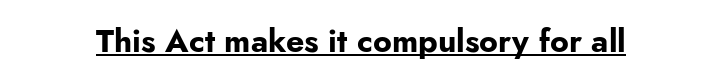
{"serif": "no", "italic": "no", "bold": "yes", "weight": "bold", "width": "normal", "stroke_contrast": "low", "x_height": "small", "monospaced": "no", "underline": "yes", "letter_spacing": "normal", "letter_spacing_em": 0.0, "glyph_px": 32}
